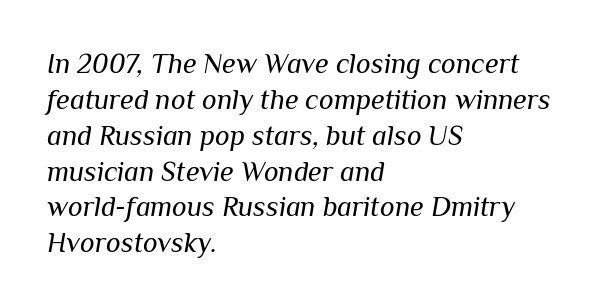
Characters are canted at an angle relative to the baseline's perpendicular. Descender tails drop into unmarked territory. Each letter keeps its own natural width here, so spacing adapts to shape. Is this a heavy cut? Hardly; it is regular or lighter.
